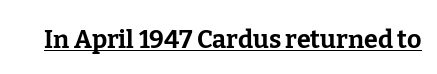
The face used here appears with an underline applied. Nope, not italic — everything's standing straight. This is heavy type, rendered in bold. Nobody touched the tracking dial on this one.
